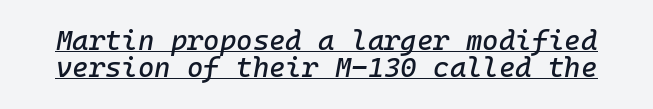
The image shows 28 px text type, italic (leaning right); set tight line spacing (0.97x), normal letter spacing, underlined; low stroke contrast and a medium x-height.
